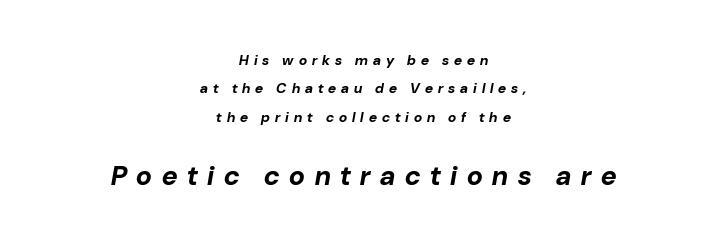
{"italic": "yes", "lean": "right", "slant_degrees": 10, "bold": "yes", "underline": "no", "align": "center", "line_spacing": "loose", "line_spacing_ratio": 2.03, "letter_spacing": "wide", "letter_spacing_em": 0.36, "larger_block": "second", "size_ratio": 1.93, "glyph_px": 27}
